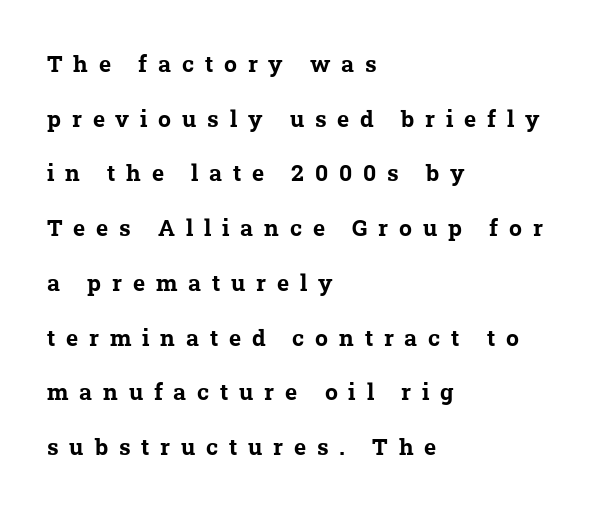
Q: Is the text bold? A: Yes.
Q: Is the text underlined? A: No.
Q: How is the paragraph aligned? A: Left-aligned.
Q: Is the spacing between letters normal or unusually wide? A: Unusually wide.
Q: Is the spacing between lines tight, normal or loose? A: Loose.
